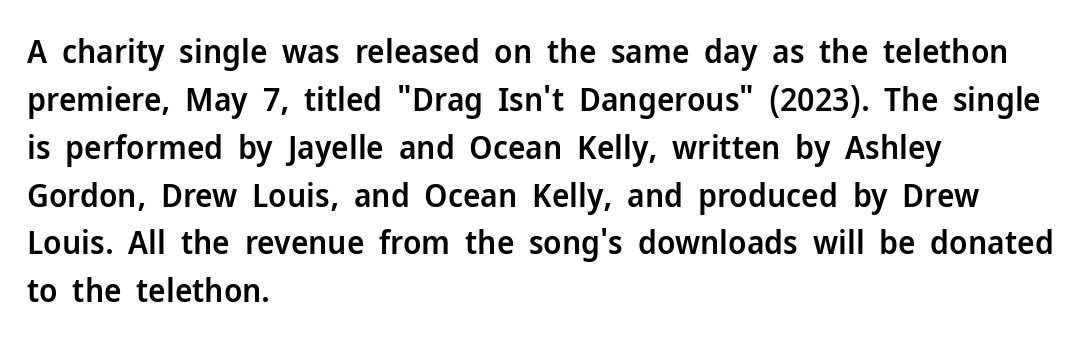
{"serif": "no", "italic": "no", "bold": "semi", "weight": "semibold", "width": "normal", "stroke_contrast": "low", "x_height": "medium", "monospaced": "no", "underline": "no", "align": "left", "line_spacing": "normal", "line_spacing_ratio": 1.45, "letter_spacing": "normal", "letter_spacing_em": 0.0, "glyph_px": 33}
